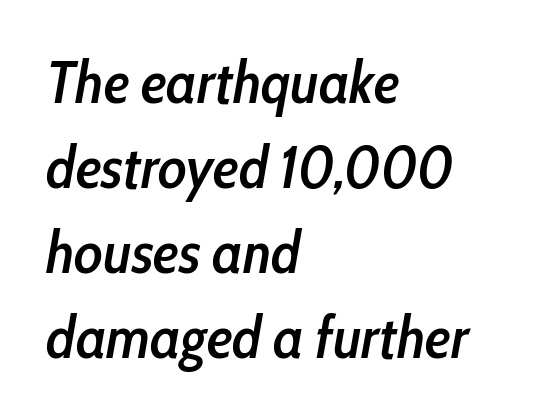
{"italic": "yes", "lean": "right", "slant_degrees": 10, "bold": "semi", "weight": "semibold", "width": "condensed", "stroke_contrast": "low", "x_height": "medium", "monospaced": "no", "underline": "no", "align": "left", "line_spacing": "normal", "line_spacing_ratio": 1.44, "letter_spacing": "normal", "letter_spacing_em": 0.0, "glyph_px": 59}
